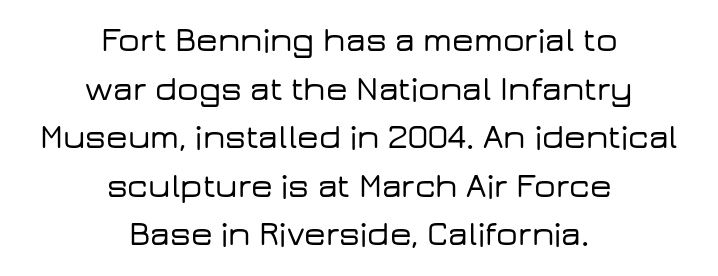
Q: Is the text italic (slanted)? A: No, it is upright.
Q: Is the typeface a serif or a sans-serif typeface? A: Sans-serif.
Q: Is the text underlined? A: No.
Q: How is the paragraph aligned? A: Centered.
Q: Is the spacing between letters normal or unusually wide? A: Normal.
Q: Is the spacing between lines tight, normal or loose? A: Normal.
Q: Width (condensed, normal, or wide)? A: Wide.
Q: Stroke contrast? A: Low.
Q: x-height? A: Medium.
Q: Monospaced? A: No.
